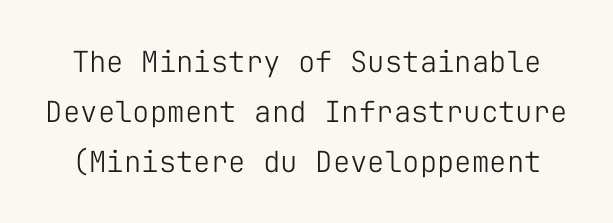
Q: Is the text bold? A: No.
Q: Is the text italic (slanted)? A: No, it is upright.
Q: Is the typeface a serif or a sans-serif typeface? A: Sans-serif.
Q: Is the text underlined? A: No.
Q: Is the spacing between letters normal or unusually wide? A: Normal.
Q: Width (condensed, normal, or wide)? A: Normal.
Q: Stroke contrast? A: Low.
Q: x-height? A: Medium.
Q: Monospaced? A: Yes.
